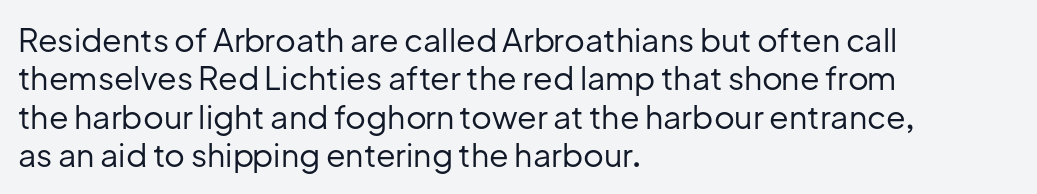
Q: Is the text bold? A: No.
Q: Is the text italic (slanted)? A: No, it is upright.
Q: Is the typeface a serif or a sans-serif typeface? A: Sans-serif.
Q: Is the text underlined? A: No.
Q: How is the paragraph aligned? A: Left-aligned.
Q: Is the spacing between letters normal or unusually wide? A: Normal.
Q: Width (condensed, normal, or wide)? A: Normal.
Q: Stroke contrast? A: Low.
Q: x-height? A: Medium.
Q: Monospaced? A: No.
